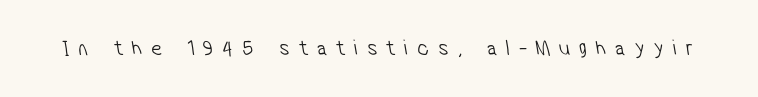
Q: Is the text bold? A: No.
Q: Is the text underlined? A: No.
Q: Is the spacing between letters normal or unusually wide? A: Unusually wide.
